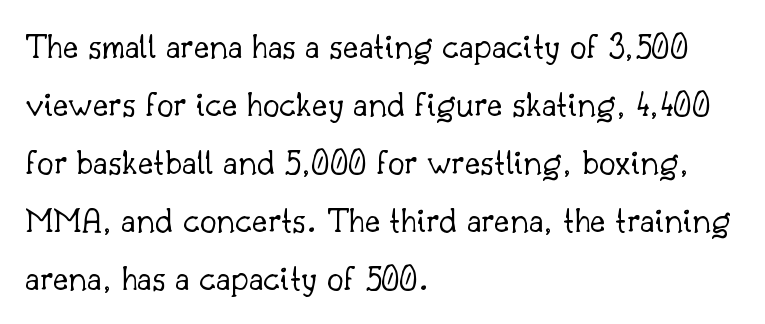
The image shows 37 px light type, upright; set left-aligned, normal line spacing (1.57x), normal letter spacing, not underlined; low stroke contrast and a small x-height.
